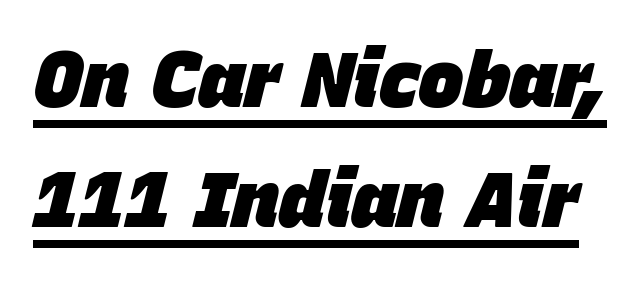
There's an unmistakable incline to the writing here. A typesetter would call this zero additional tracking. These characters rest on top of a visible drawn line. The face used here has the dense, thick strokes of a bold.
